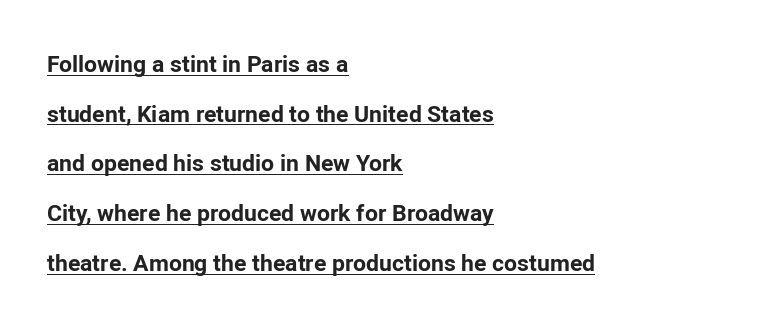
Q: Is the text bold? A: Yes.
Q: Is the text italic (slanted)? A: No, it is upright.
Q: Is the text underlined? A: Yes.
Q: How is the paragraph aligned? A: Left-aligned.
Q: Is the spacing between letters normal or unusually wide? A: Normal.
Q: Is the spacing between lines tight, normal or loose? A: Loose.
